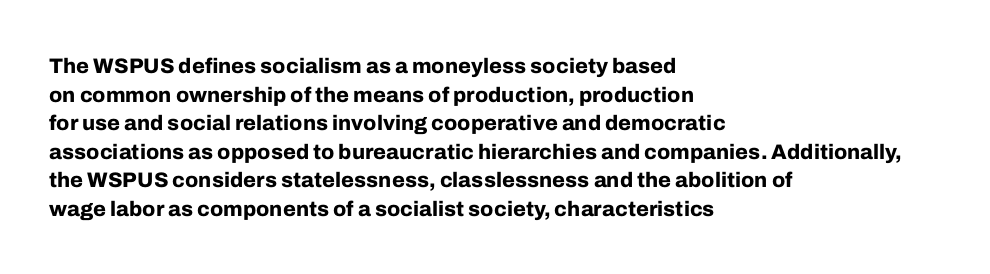
Notice how descenders clear the ascenders below comfortably — that's standard leading. Clear beneath every line of the passage. These lines are set flush left with a ragged right edge. The type sits square on the baseline with zero lean. Each word holds together tightly as a unit, with standard inter-letter gaps.
